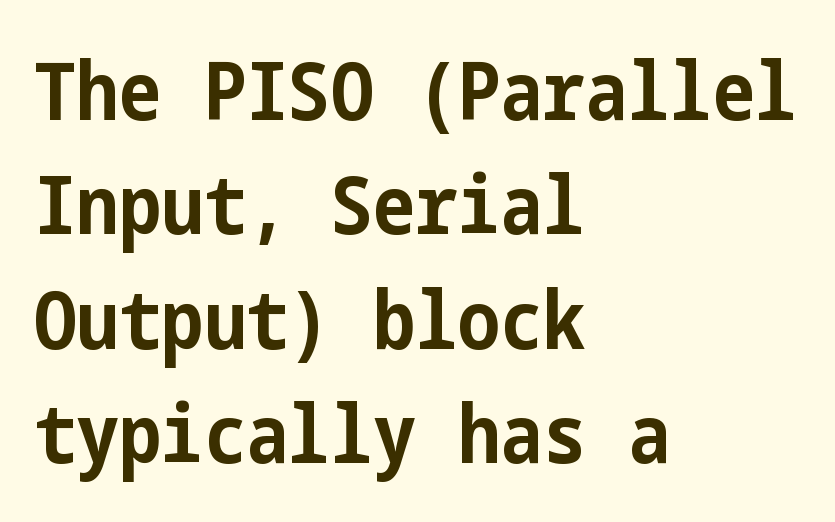
Q: Is the text bold? A: Yes.
Q: Is the text italic (slanted)? A: No, it is upright.
Q: Is the typeface a serif or a sans-serif typeface? A: Sans-serif.
Q: Is the text underlined? A: No.
Q: How is the paragraph aligned? A: Left-aligned.
Q: Is the spacing between letters normal or unusually wide? A: Normal.
Q: Is the spacing between lines tight, normal or loose? A: Normal.
Q: Width (condensed, normal, or wide)? A: Condensed.
Q: Stroke contrast? A: Low.
Q: x-height? A: Medium.
